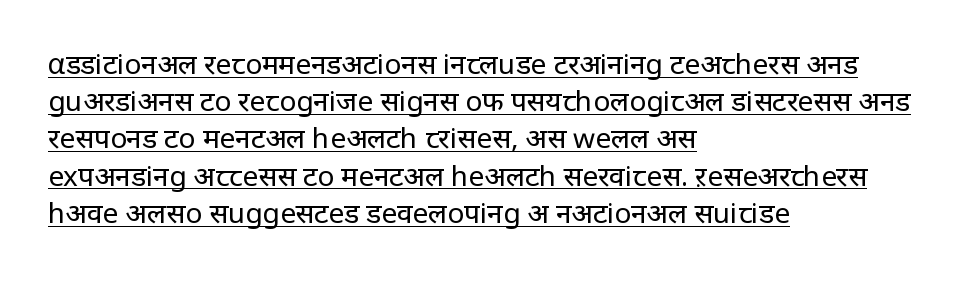
The image shows 28 px regular-weight sans-serif type, upright; set left-aligned, normal line spacing (1.33x), normal letter spacing, underlined; low stroke contrast and a large x-height.
